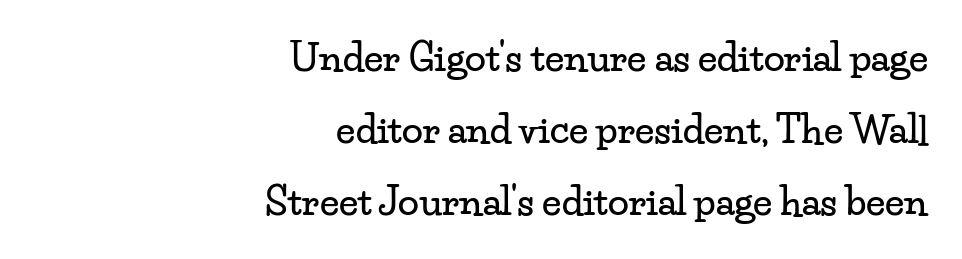
{"serif": "yes", "italic": "no", "width": "wide", "stroke_contrast": "low", "x_height": "small", "monospaced": "no", "underline": "no", "align": "right", "line_spacing_ratio": 1.89, "letter_spacing": "normal", "letter_spacing_em": 0.0, "glyph_px": 38}
